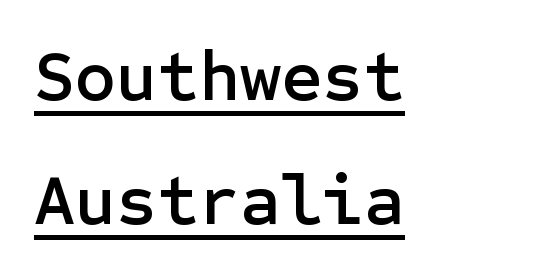
{"serif": "no", "italic": "no", "width": "normal", "stroke_contrast": "low", "x_height": "medium", "underline": "yes", "align": "left", "line_spacing_ratio": 1.75, "letter_spacing": "normal", "letter_spacing_em": 0.0, "glyph_px": 71}
